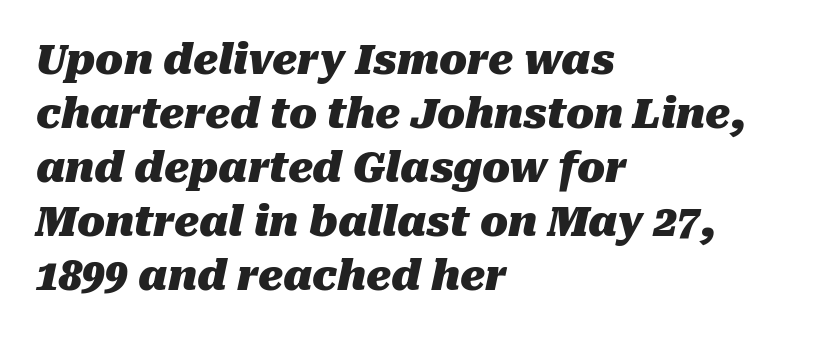
Q: Is the text bold? A: Yes.
Q: Is the text italic (slanted)? A: Yes, it leans right by about 10 degrees.
Q: Is the text underlined? A: No.
Q: How is the paragraph aligned? A: Left-aligned.
Q: Is the spacing between letters normal or unusually wide? A: Normal.
Q: Is the spacing between lines tight, normal or loose? A: Normal.
Q: Width (condensed, normal, or wide)? A: Normal.
Q: Stroke contrast? A: Medium.
Q: x-height? A: Medium.
Q: Monospaced? A: No.
